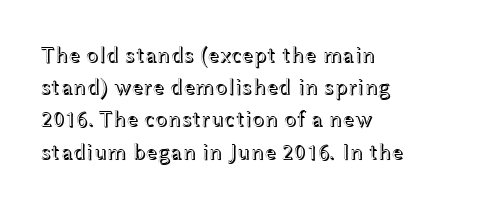
The image shows 23 px text type, upright; set left-aligned, normal line spacing (1.4x), normal letter spacing, not underlined.
